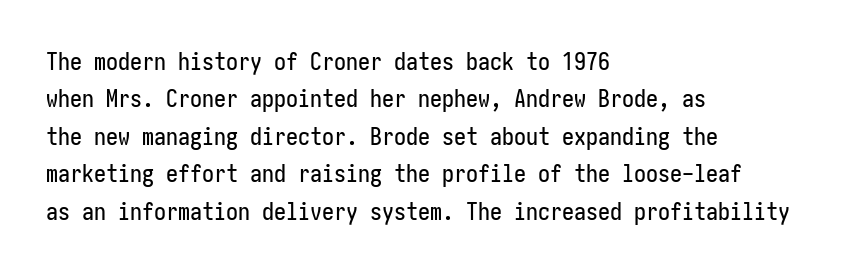
Q: Is the text italic (slanted)? A: No, it is upright.
Q: Is the text underlined? A: No.
Q: How is the paragraph aligned? A: Left-aligned.
Q: Is the spacing between letters normal or unusually wide? A: Normal.
Q: Is the spacing between lines tight, normal or loose? A: Normal.
